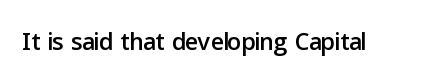
Q: Is the text italic (slanted)? A: No, it is upright.
Q: Is the typeface a serif or a sans-serif typeface? A: Sans-serif.
Q: Is the text underlined? A: No.
Q: Is the spacing between letters normal or unusually wide? A: Normal.
Q: Width (condensed, normal, or wide)? A: Normal.
Q: Stroke contrast? A: Low.
Q: x-height? A: Medium.
Q: Monospaced? A: No.
